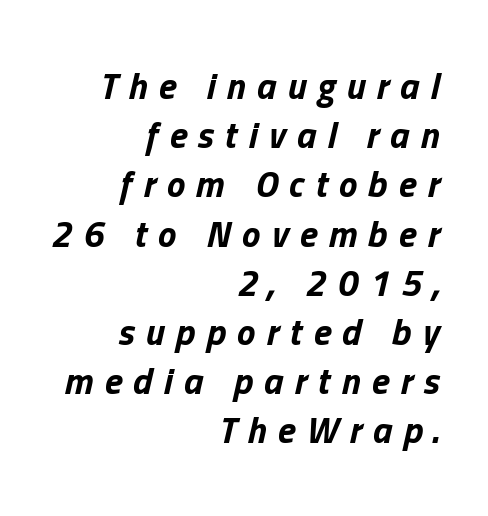
The image shows 37 px bold type, italic (leaning right); set right-aligned, normal line spacing (1.33x), unusually wide letter spacing (+0.3 em), not underlined; low stroke contrast and a medium x-height.
